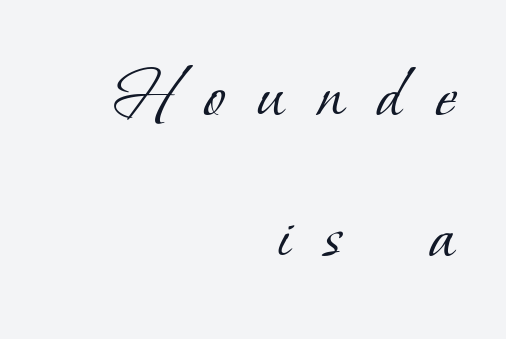
The image shows 79 px light serif type; set right-aligned, line spacing 1.79x, unusually wide letter spacing (+0.42 em), not underlined; low stroke contrast and a small x-height.
